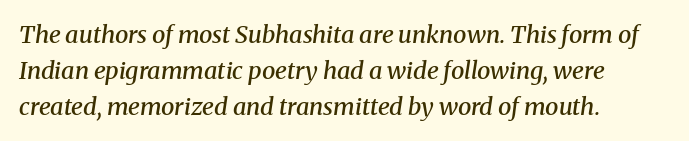
Q: Is the text bold? A: Semi-bold.
Q: Is the text italic (slanted)? A: Yes, it leans right by about 8 degrees.
Q: Is the text underlined? A: No.
Q: How is the paragraph aligned? A: Left-aligned.
Q: Is the spacing between letters normal or unusually wide? A: Normal.
Q: Is the spacing between lines tight, normal or loose? A: Normal.
